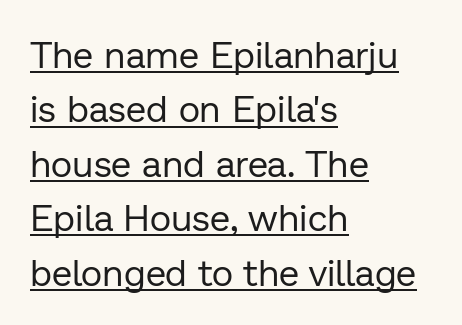
The image shows 37 px regular-weight sans-serif type, upright; set left-aligned, normal line spacing (1.47x), normal letter spacing, underlined; low stroke contrast and a medium x-height.
